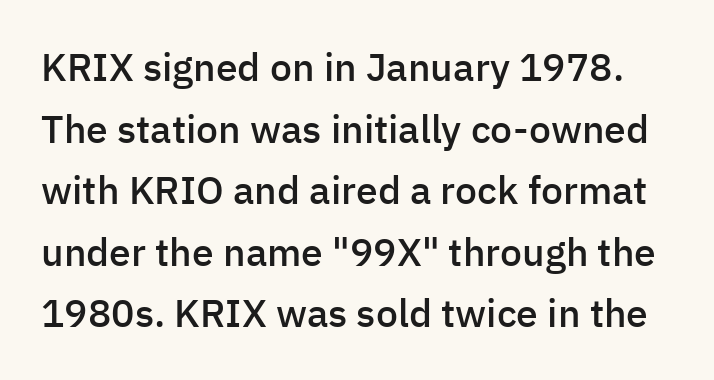
{"serif": "no", "italic": "no", "bold": "semi", "weight": "semibold", "width": "normal", "stroke_contrast": "low", "x_height": "medium", "monospaced": "no", "underline": "no", "line_spacing": "normal", "line_spacing_ratio": 1.58, "letter_spacing": "normal", "letter_spacing_em": 0.0, "glyph_px": 39}
